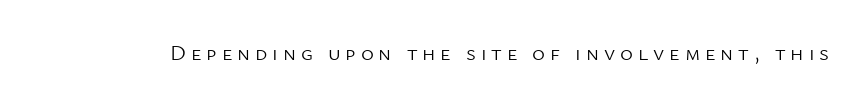
The font is comparable to plain body text, perhaps lighter. The font's upright variant was chosen for this text. The gaps between neighbouring characters are conspicuously large. Rule under the text: the space is simply empty.
